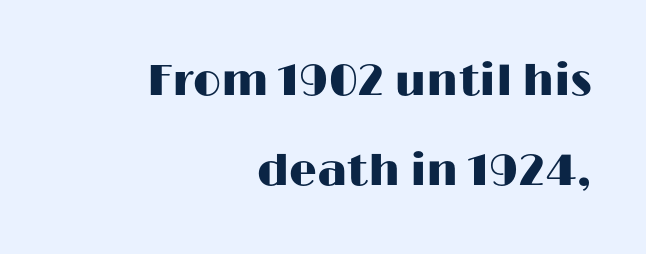
{"serif": "no", "italic": "no", "width": "wide", "stroke_contrast": "high", "x_height": "medium", "monospaced": "no", "underline": "no", "align": "right", "line_spacing": "loose", "line_spacing_ratio": 2.05, "letter_spacing": "normal", "letter_spacing_em": 0.0, "glyph_px": 44}
